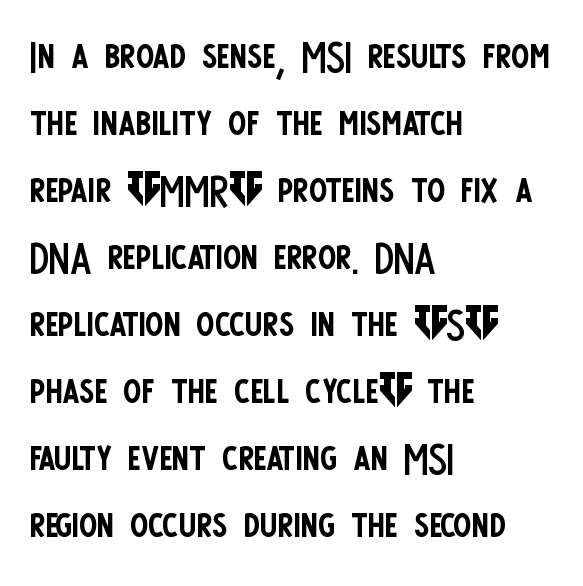
The image shows 54 px regular-weight, condensed sans-serif type, upright; set left-aligned, line spacing 1.24x, normal letter spacing, not underlined; low stroke contrast and a large x-height.
